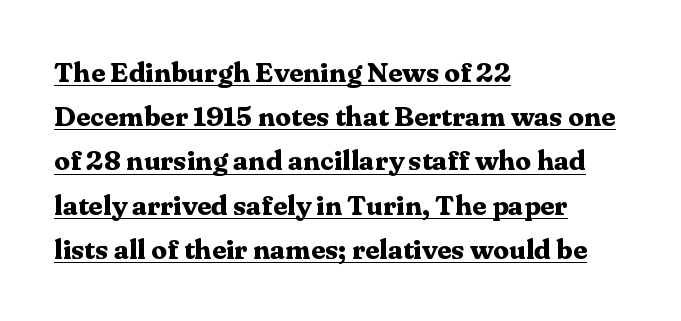
{"serif": "yes", "italic": "no", "bold": "yes", "weight": "bold", "width": "normal", "stroke_contrast": "medium", "x_height": "medium", "monospaced": "no", "underline": "yes", "align": "left", "line_spacing": "normal", "line_spacing_ratio": 1.58, "letter_spacing": "normal", "letter_spacing_em": 0.0, "glyph_px": 28}
